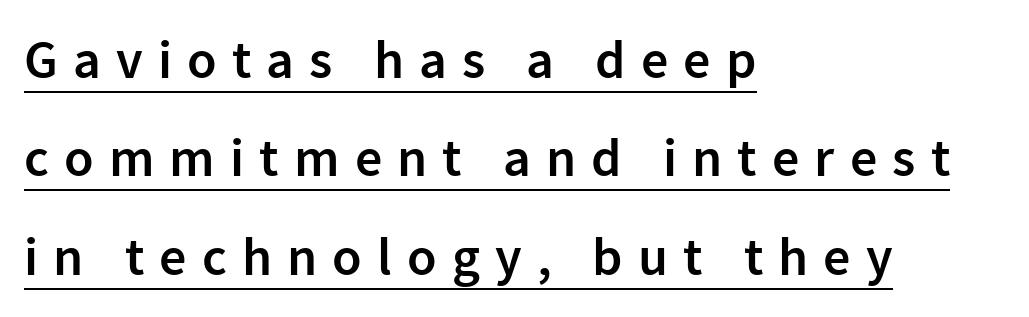
Where is the straight margin? On the left. The string is rendered with underlining switched on. The face used here is a semibold: visibly heavier than regular, lighter than bold. This sample has the flowing, uneven cadence of proportional lettering. Tracking value appears strongly positive — letters spread wide.
